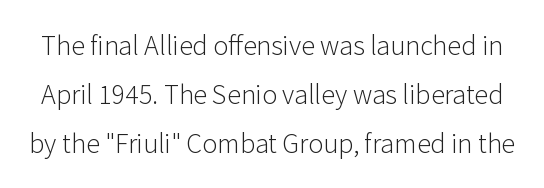
The image shows 28 px light sans-serif type, upright; set line spacing 1.75x, normal letter spacing, not underlined; low stroke contrast and a medium x-height.
